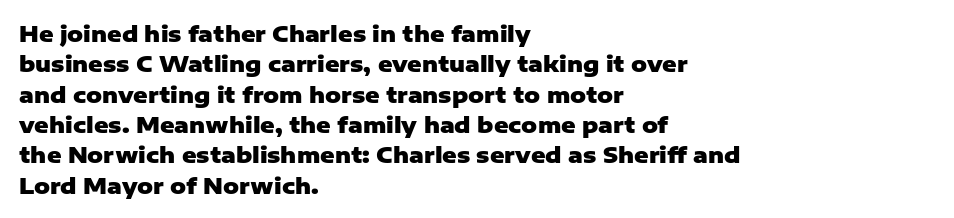
The image shows 22 px bold type, upright; set left-aligned, normal line spacing (1.38x), normal letter spacing, not underlined.
